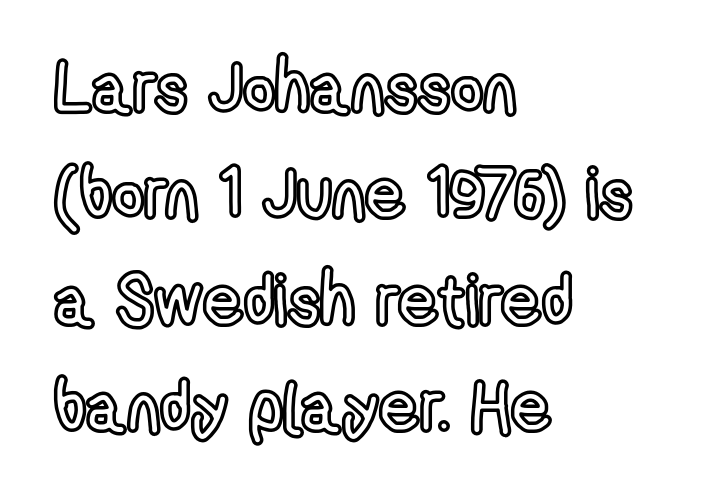
The image shows 70 px condensed type, upright; set left-aligned, normal line spacing (1.52x), normal letter spacing, not underlined; a medium x-height.
